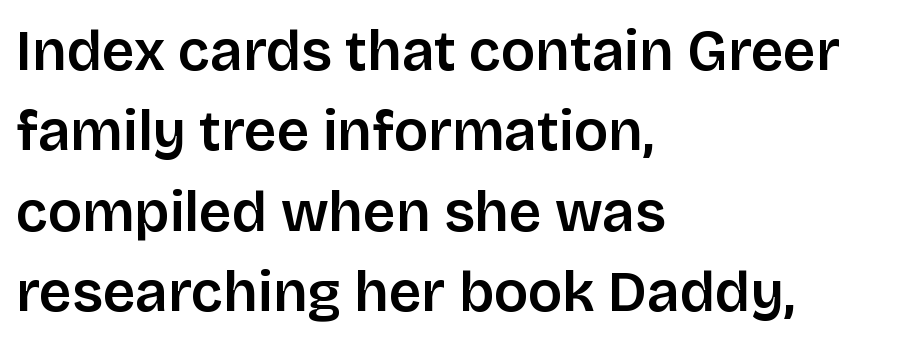
The passage shown stacks its lines at a standard gap. The typeface chosen for these lines omits serifs. Each letter keeps its own natural width here, so spacing adapts to shape. The gaps between neighbouring characters are ordinary and unremarkable.
